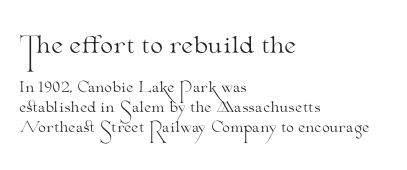
The image shows 23 px text type, upright; set left-aligned, normal line spacing (1.45x), normal letter spacing, not underlined; the first (top) block is 1.64x larger.
